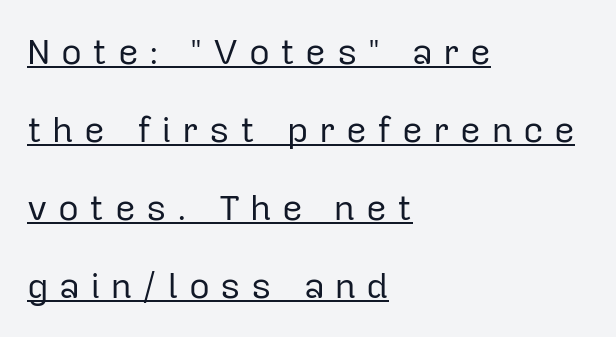
{"serif": "no", "italic": "no", "bold": "no", "weight": "regular", "width": "normal", "stroke_contrast": "low", "x_height": "medium", "monospaced": "no", "underline": "yes", "align": "left", "line_spacing": "loose", "line_spacing_ratio": 2.17, "letter_spacing": "wide", "letter_spacing_em": 0.29, "glyph_px": 36}
